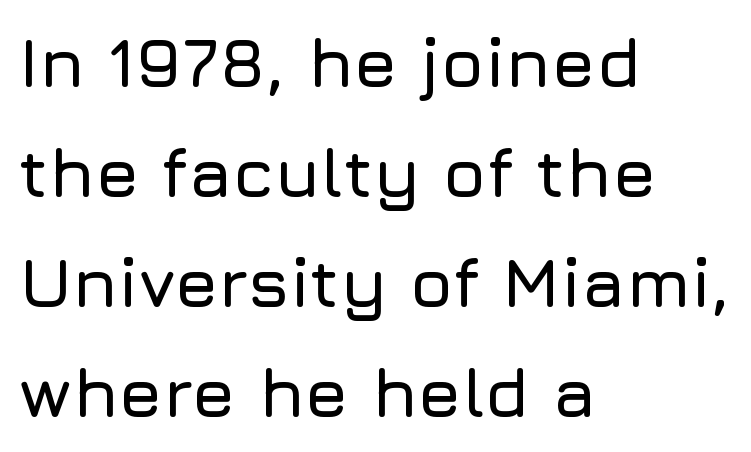
The image shows 70 px sans-serif type, upright; set left-aligned, normal line spacing (1.57x), normal letter spacing, not underlined; low stroke contrast and a medium x-height.
